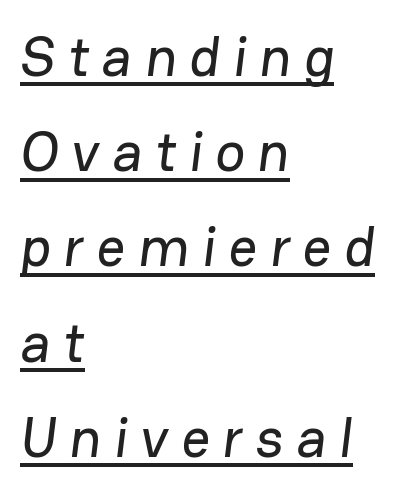
{"serif": "no", "width": "normal", "stroke_contrast": "low", "x_height": "medium", "monospaced": "no", "underline": "yes", "align": "left", "line_spacing": "normal", "line_spacing_ratio": 1.7, "letter_spacing": "wide", "letter_spacing_em": 0.23, "glyph_px": 56}
